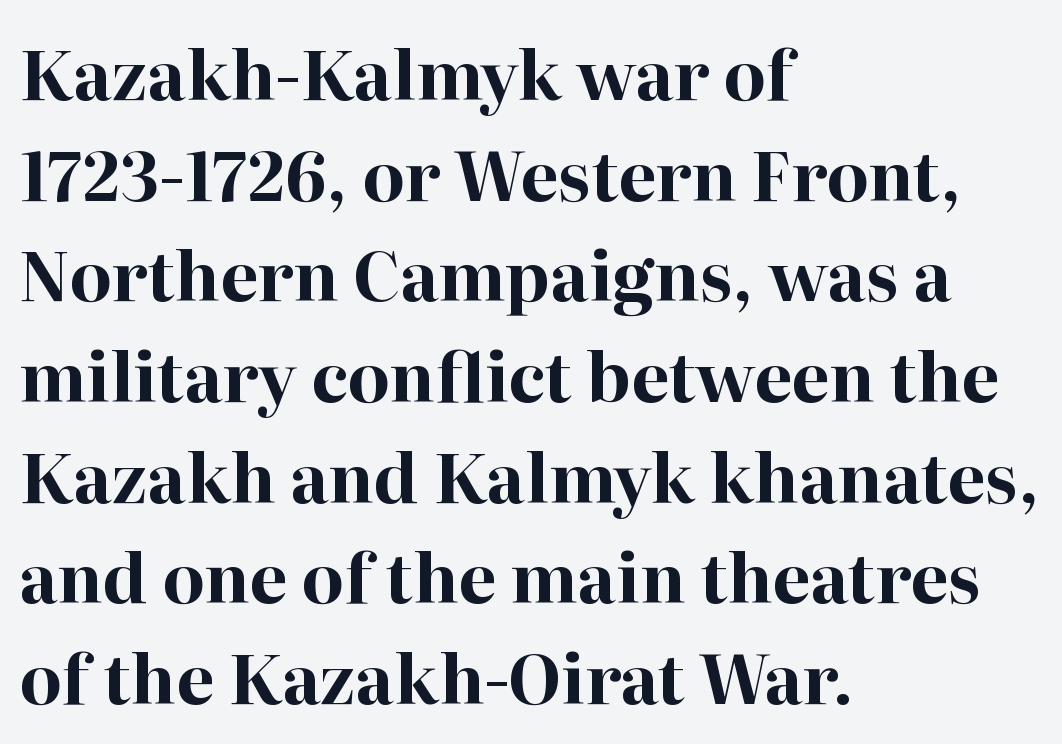
Spacing between characters is what you'd get straight out of the box. The passage shown is typed in a proportional face where columns would drift. A typesetter would label this face a serif. The rendering anchors every line to the left-hand side. On the weight axis this lands at bold, roughly 700.
